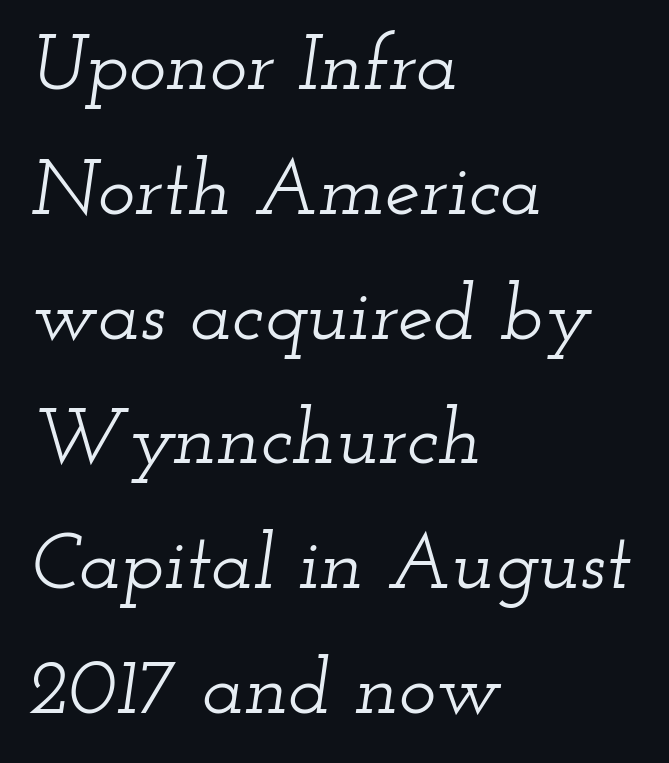
The text carries the slant typical of an italic or oblique font. Proportional: the letters do not fall into vertical columns. In CSS terms this would be text-align: left. Vertical spacing — default. Nobody touched the tracking dial on this one.
